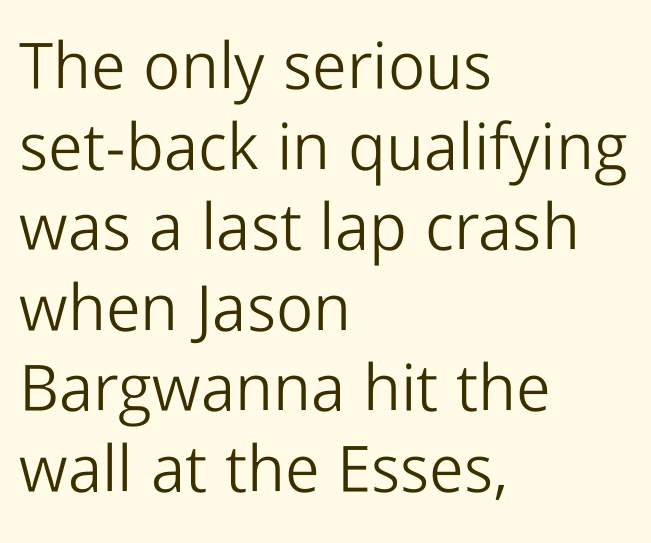
A bare baseline throughout the passage. The typesetting does not lean heavy: it is not bold. The rendering keeps characters at their native spacing. You can tell from the bare stems that sans-serif type was used.
